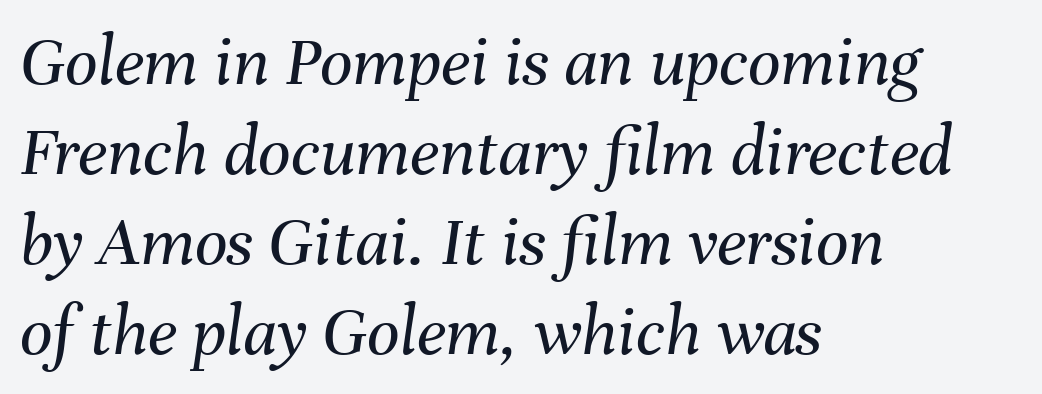
Q: Is the text bold? A: No.
Q: Is the text italic (slanted)? A: Yes, it leans right by about 8 degrees.
Q: Is the text underlined? A: No.
Q: How is the paragraph aligned? A: Left-aligned.
Q: Is the spacing between letters normal or unusually wide? A: Normal.
Q: Is the spacing between lines tight, normal or loose? A: Normal.
Q: Width (condensed, normal, or wide)? A: Normal.
Q: Stroke contrast? A: Medium.
Q: x-height? A: Medium.
Q: Monospaced? A: No.
